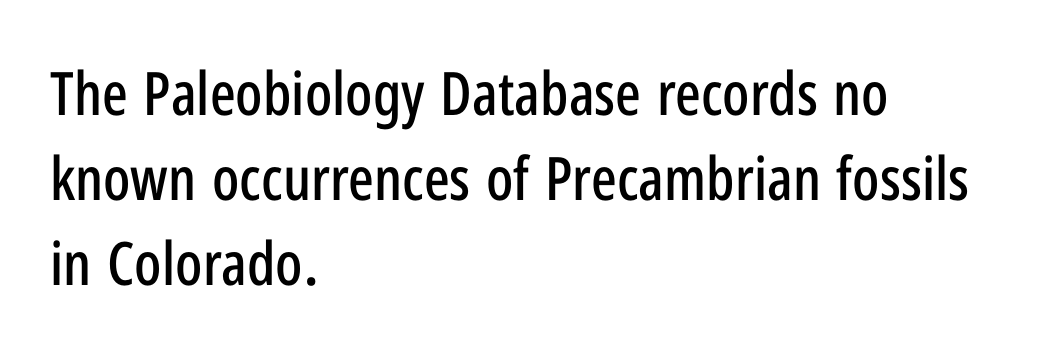
The image shows 60 px condensed sans-serif type, upright; set left-aligned, normal line spacing (1.42x), normal letter spacing, not underlined; low stroke contrast and a medium x-height.
